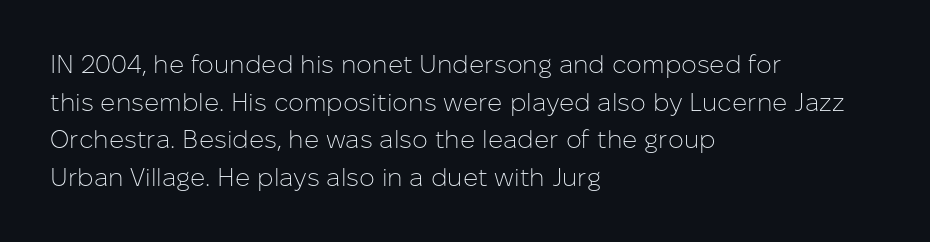
The face used here is rendered with its standard letterfit. Just letters on the line, the space beneath them empty. Caption: face not bold, strokes unweighted. Line spacing here is normal.
